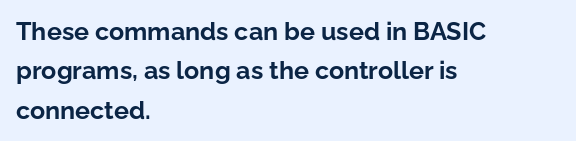
Q: Is the text bold? A: Yes.
Q: Is the text italic (slanted)? A: No, it is upright.
Q: Is the text underlined? A: No.
Q: How is the paragraph aligned? A: Left-aligned.
Q: Is the spacing between letters normal or unusually wide? A: Normal.
Q: Is the spacing between lines tight, normal or loose? A: Normal.
